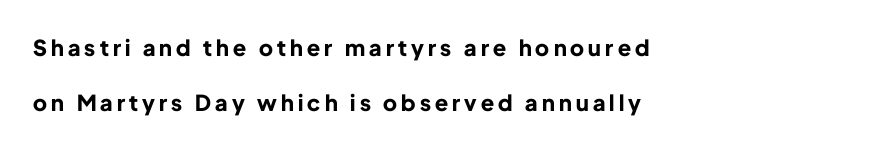
Reading down the block, your eye returns to a fixed left position each line. Leading: increased. A typesetter would mark this as roman, not italic. This is heavy type, rendered in bold. Honestly, there is no underline to notice here at all.
